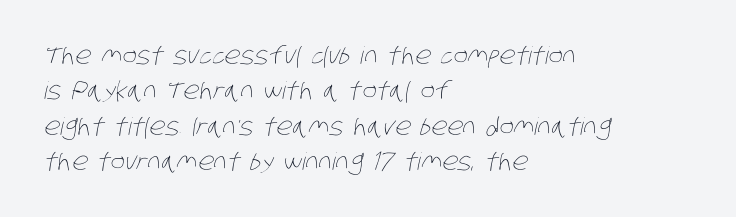
{"bold": "no", "underline": "no", "align": "left", "line_spacing": "normal", "line_spacing_ratio": 1.47, "letter_spacing": "normal", "letter_spacing_em": 0.0, "glyph_px": 24}
